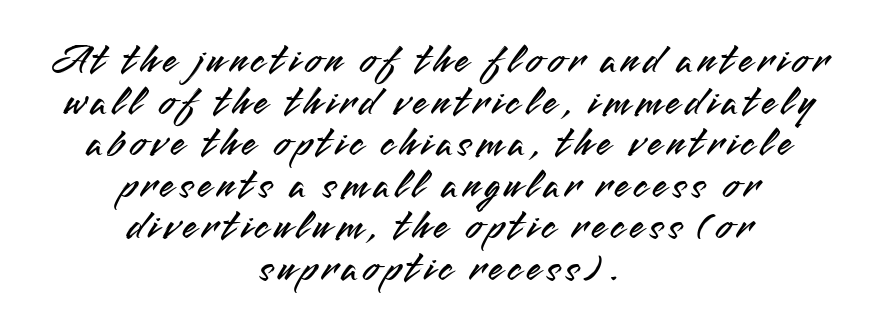
{"serif": "no", "width": "normal", "stroke_contrast": "medium", "x_height": "small", "monospaced": "no", "underline": "no", "align": "center", "line_spacing": "tight", "line_spacing_ratio": 0.99, "glyph_px": 42}
